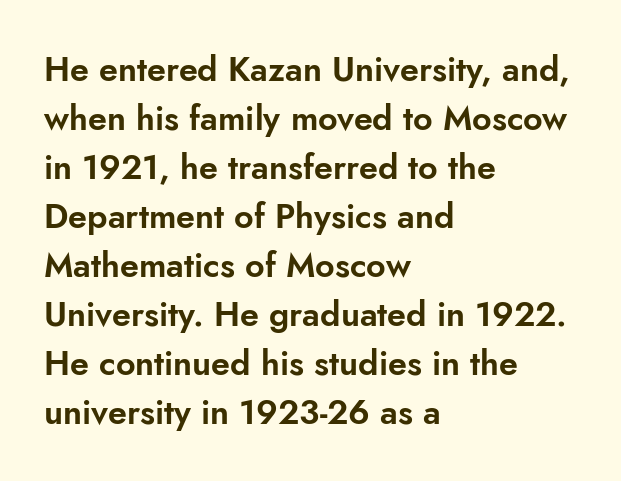
This rendering employs a face without finishing strokes, i.e., a sans-serif. Italic? Not at all — the glyphs are vertical. The line texture is even and compact thanks to regular tracking. Summary of vertical rhythm: regular, with standard interline spacing. In CSS terms this would be text-align: left.
